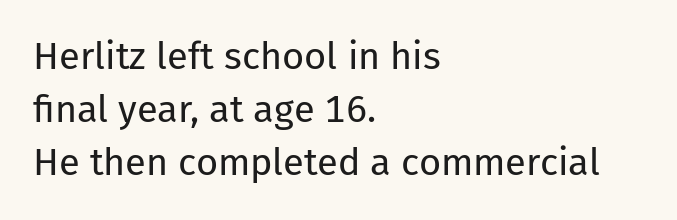
The image shows 38 px regular-weight sans-serif type, upright; set left-aligned, normal line spacing (1.4x), normal letter spacing, not underlined; low stroke contrast and a medium x-height.
